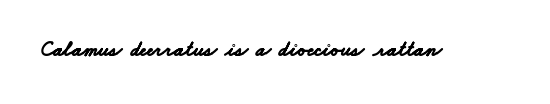
{"bold": "yes", "underline": "no", "letter_spacing": "normal", "letter_spacing_em": 0.0, "glyph_px": 21}
